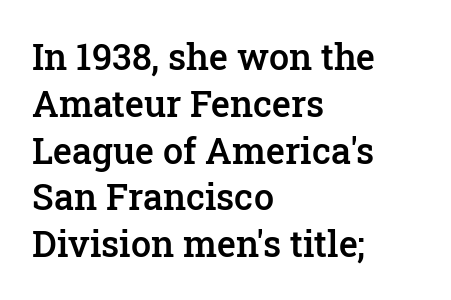
Glance below the letters and you will spot only blank space. This sample has the flowing, uneven cadence of proportional lettering. These lines stack with their left ends in a neat column. Every stem runs plumb, perpendicular to the baseline. Compared with typical body copy, the letter spacing here is the same.
